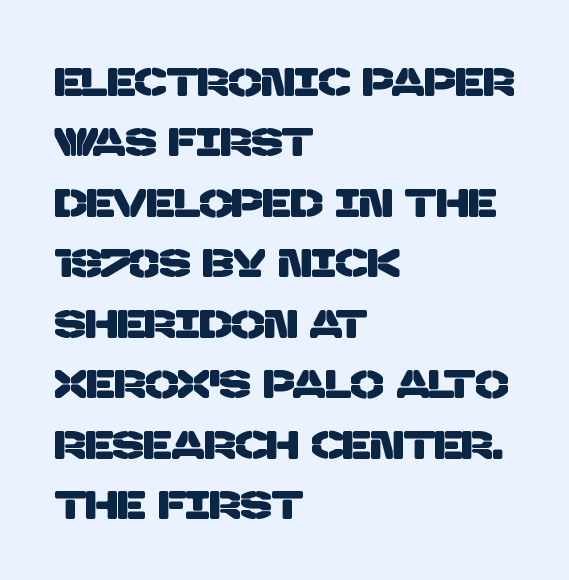
The image shows 39 px sans-serif type; set left-aligned, normal line spacing (1.55x), normal letter spacing, not underlined; low stroke contrast and a large x-height.
